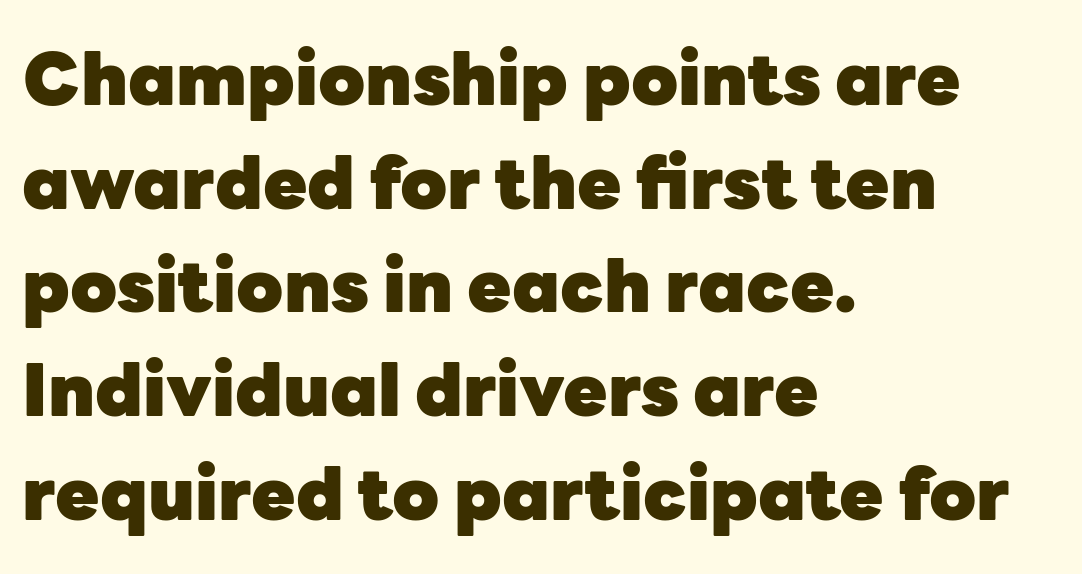
The image shows 72 px heavy sans-serif type, upright; set left-aligned, normal line spacing (1.44x), normal letter spacing, not underlined; low stroke contrast and a medium x-height.
